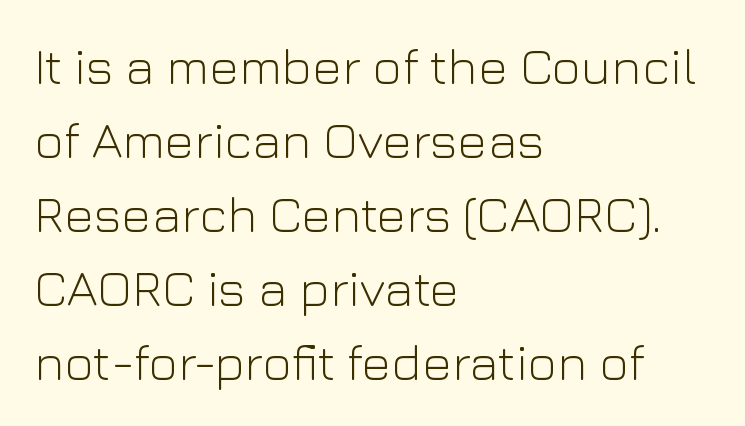
Q: Is the text bold? A: No.
Q: Is the text italic (slanted)? A: No, it is upright.
Q: Is the typeface a serif or a sans-serif typeface? A: Sans-serif.
Q: Is the text underlined? A: No.
Q: How is the paragraph aligned? A: Left-aligned.
Q: Is the spacing between letters normal or unusually wide? A: Normal.
Q: Is the spacing between lines tight, normal or loose? A: Normal.
Q: Width (condensed, normal, or wide)? A: Normal.
Q: Stroke contrast? A: Low.
Q: x-height? A: Medium.
Q: Monospaced? A: No.
